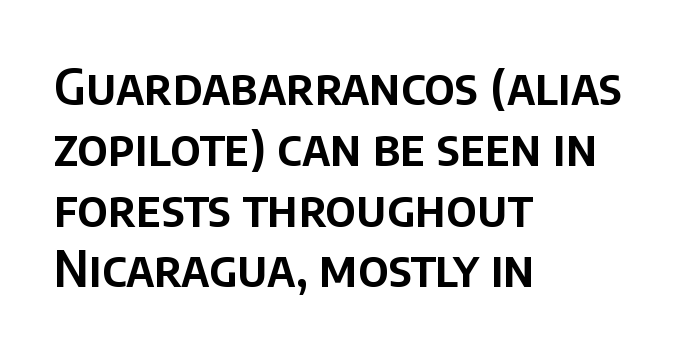
The image shows 49 px sans-serif type, upright; set left-aligned, line spacing 1.24x, normal letter spacing, not underlined; low stroke contrast and a large x-height.
